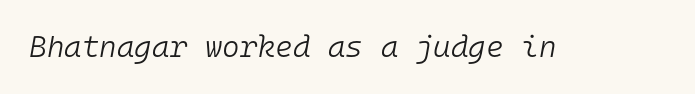
Q: Is the text bold? A: No.
Q: Is the text italic (slanted)? A: Yes, it leans right by about 10 degrees.
Q: Is the text underlined? A: No.
Q: Is the spacing between letters normal or unusually wide? A: Normal.
Q: Width (condensed, normal, or wide)? A: Normal.
Q: Stroke contrast? A: Low.
Q: x-height? A: Medium.
Q: Monospaced? A: Yes.
